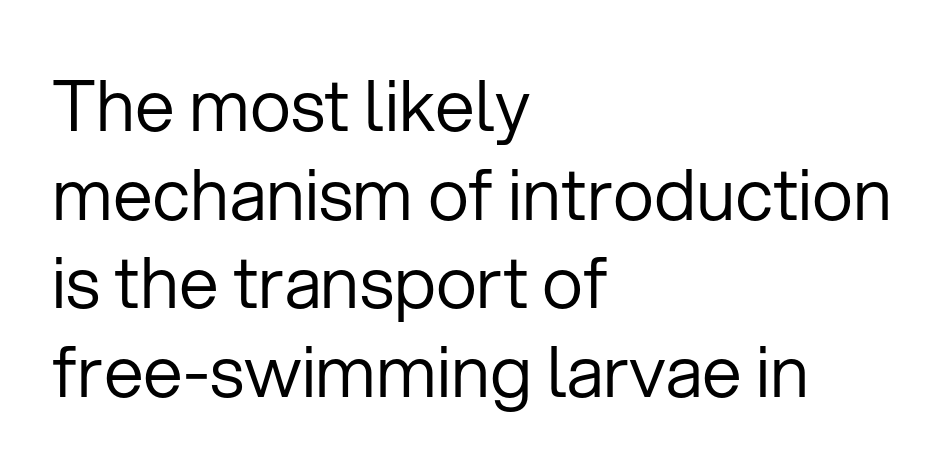
The image shows 71 px regular-weight sans-serif type, upright; set left-aligned, normal line spacing (1.25x), normal letter spacing, not underlined; low stroke contrast and a medium x-height.
